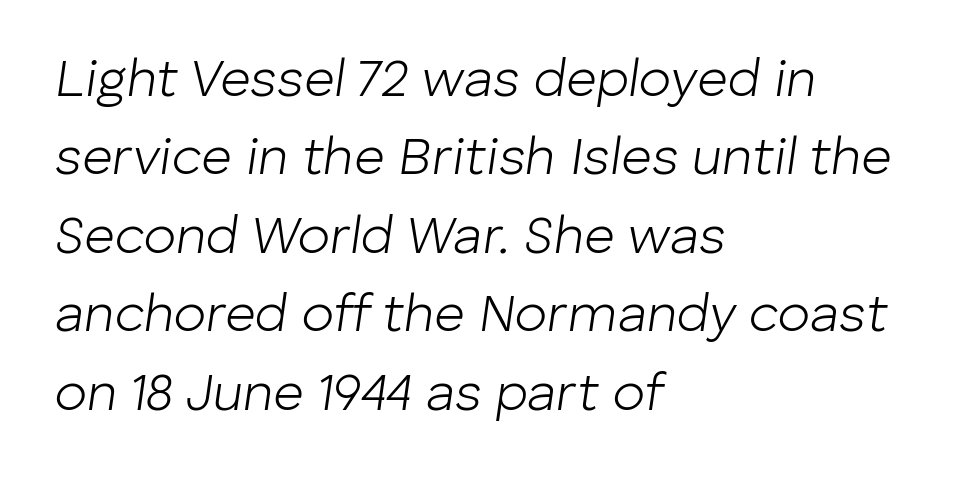
{"italic": "yes", "lean": "right", "slant_degrees": 8, "bold": "no", "weight": "light", "width": "normal", "stroke_contrast": "low", "x_height": "medium", "monospaced": "no", "underline": "no", "align": "left", "line_spacing": "normal", "line_spacing_ratio": 1.48, "letter_spacing": "normal", "letter_spacing_em": 0.0, "glyph_px": 53}
